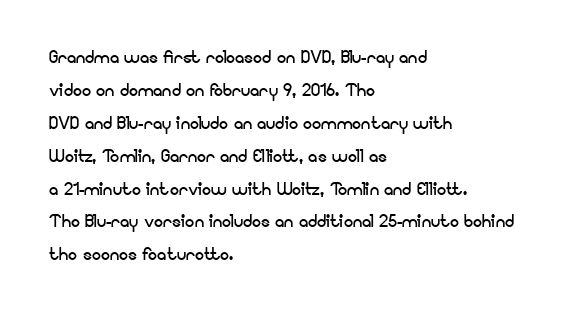
Honestly, the row spacing looks completely unremarkable. Caption: face not bold, strokes unweighted. Posture: vertical. This rendering features lettering with no underline. The setting favours the left margin, as ordinary paragraphs usually do.
